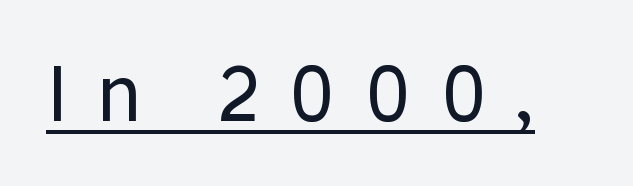
{"serif": "no", "italic": "no", "bold": "no", "weight": "regular", "width": "normal", "stroke_contrast": "low", "x_height": "medium", "monospaced": "no", "underline": "yes", "letter_spacing": "wide", "letter_spacing_em": 0.38, "glyph_px": 75}
